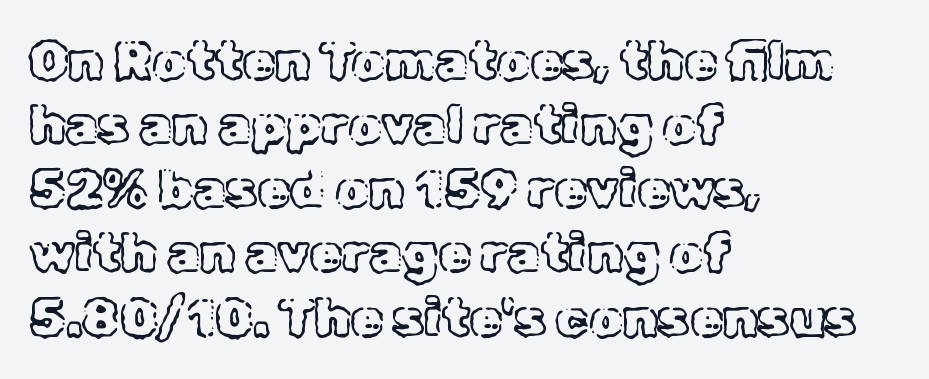
Q: Is the text italic (slanted)? A: No, it is upright.
Q: Is the text underlined? A: No.
Q: How is the paragraph aligned? A: Left-aligned.
Q: Is the spacing between letters normal or unusually wide? A: Normal.
Q: Width (condensed, normal, or wide)? A: Normal.
Q: x-height? A: Medium.
Q: Monospaced? A: No.
